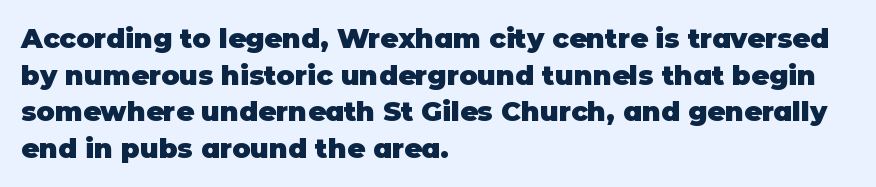
Casual observation: everything's shoved over to the left. Look at the tracking — it's just the regular setting, nothing added. The rendering uses a moderate line-height, typical for paragraphs. Decoration check: the copy has no underline. The face used here has the dense, thick strokes of a bold. The typography opts for an upright posture over an oblique one.
